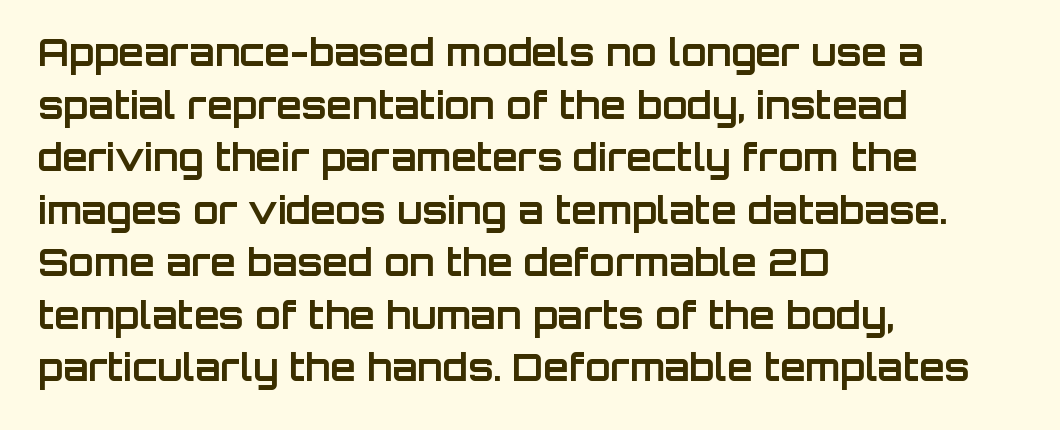
{"serif": "no", "italic": "no", "bold": "yes", "weight": "bold", "width": "normal", "stroke_contrast": "low", "x_height": "large", "monospaced": "no", "underline": "no", "align": "left", "line_spacing": "normal", "line_spacing_ratio": 1.42, "letter_spacing": "normal", "letter_spacing_em": 0.0, "glyph_px": 37}
